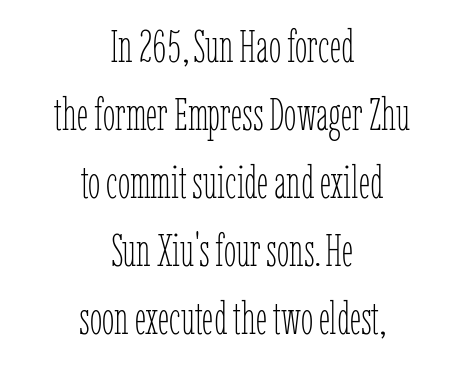
{"italic": "no", "bold": "no", "weight": "thin", "width": "condensed", "stroke_contrast": "low", "x_height": "medium", "monospaced": "no", "underline": "no", "align": "center", "line_spacing": "normal", "line_spacing_ratio": 1.51, "letter_spacing": "normal", "letter_spacing_em": 0.0, "glyph_px": 45}
